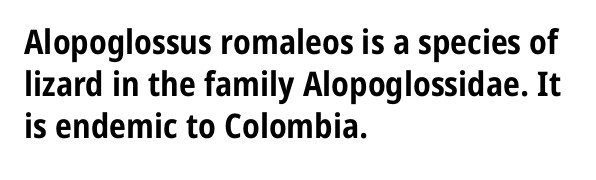
Q: Is the text bold? A: Yes.
Q: Is the text italic (slanted)? A: No, it is upright.
Q: Is the typeface a serif or a sans-serif typeface? A: Sans-serif.
Q: Is the text underlined? A: No.
Q: How is the paragraph aligned? A: Left-aligned.
Q: Is the spacing between letters normal or unusually wide? A: Normal.
Q: Width (condensed, normal, or wide)? A: Condensed.
Q: Stroke contrast? A: Low.
Q: x-height? A: Medium.
Q: Monospaced? A: No.
